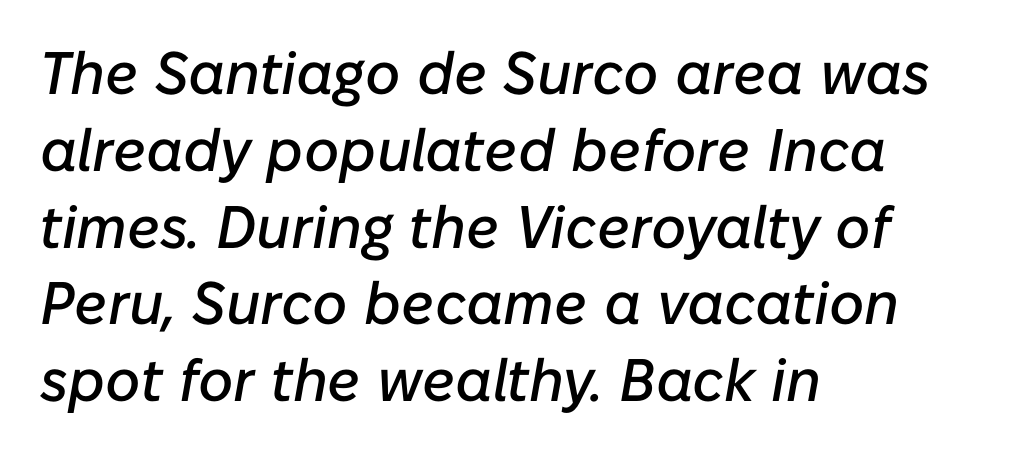
Q: Is the text italic (slanted)? A: Yes, it leans right by about 10 degrees.
Q: Is the text underlined? A: No.
Q: How is the paragraph aligned? A: Left-aligned.
Q: Is the spacing between letters normal or unusually wide? A: Normal.
Q: Is the spacing between lines tight, normal or loose? A: Normal.
Q: Width (condensed, normal, or wide)? A: Normal.
Q: Stroke contrast? A: Low.
Q: x-height? A: Medium.
Q: Monospaced? A: No.
